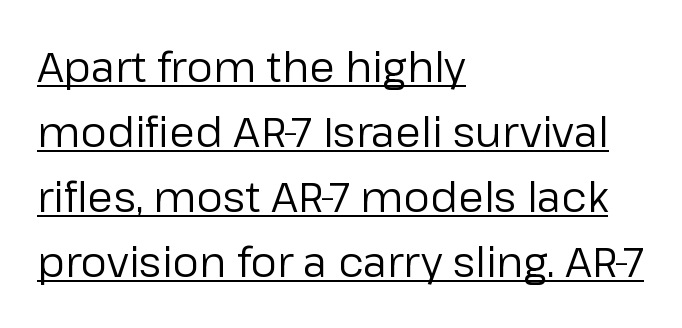
Q: Is the text bold? A: No.
Q: Is the text italic (slanted)? A: No, it is upright.
Q: Is the typeface a serif or a sans-serif typeface? A: Sans-serif.
Q: Is the text underlined? A: Yes.
Q: How is the paragraph aligned? A: Left-aligned.
Q: Is the spacing between letters normal or unusually wide? A: Normal.
Q: Is the spacing between lines tight, normal or loose? A: Normal.
Q: Width (condensed, normal, or wide)? A: Normal.
Q: Stroke contrast? A: Low.
Q: x-height? A: Medium.
Q: Monospaced? A: No.
